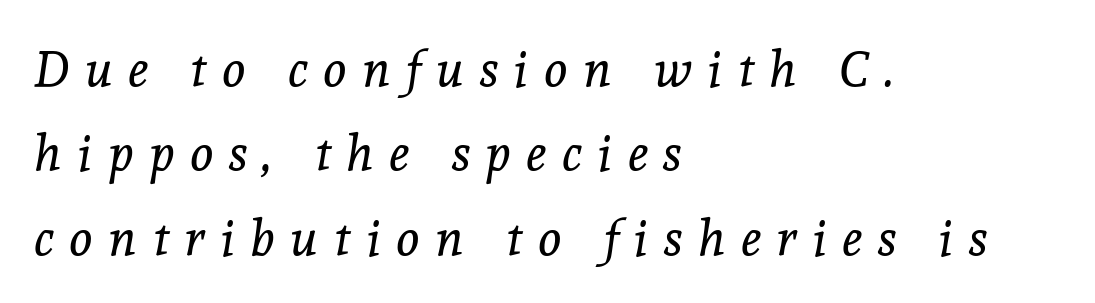
{"serif": "yes", "italic": "yes", "lean": "right", "slant_degrees": 8, "bold": "no", "weight": "regular", "width": "normal", "x_height": "medium", "monospaced": "no", "underline": "no", "align": "left", "line_spacing": "normal", "line_spacing_ratio": 1.69, "letter_spacing": "wide", "letter_spacing_em": 0.31, "glyph_px": 50}
